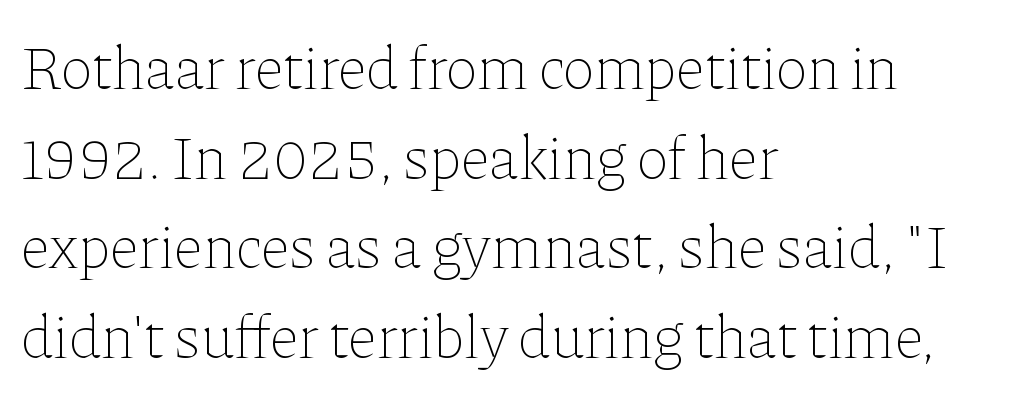
Unlike italic type, these characters show no tilt at all. The paragraph shown leans on its left margin. How are the letters spaced? Ordinarily, with no added tracking. Vertical spacing — default. Think of a printed novel: that variable character pitch is what you see here. Underlining? Definitely not there.
